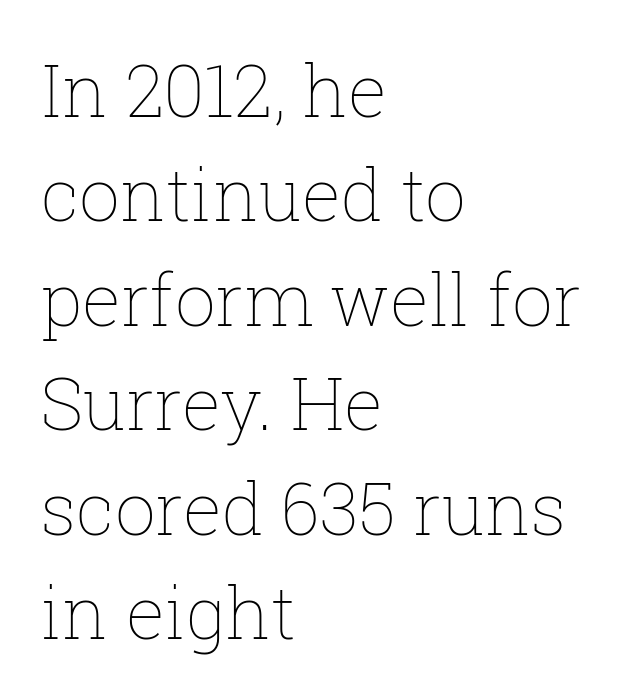
Q: Is the text bold? A: No.
Q: Is the text italic (slanted)? A: No, it is upright.
Q: Is the text underlined? A: No.
Q: How is the paragraph aligned? A: Left-aligned.
Q: Is the spacing between letters normal or unusually wide? A: Normal.
Q: Is the spacing between lines tight, normal or loose? A: Normal.
Q: Width (condensed, normal, or wide)? A: Normal.
Q: Stroke contrast? A: Low.
Q: x-height? A: Medium.
Q: Monospaced? A: No.
